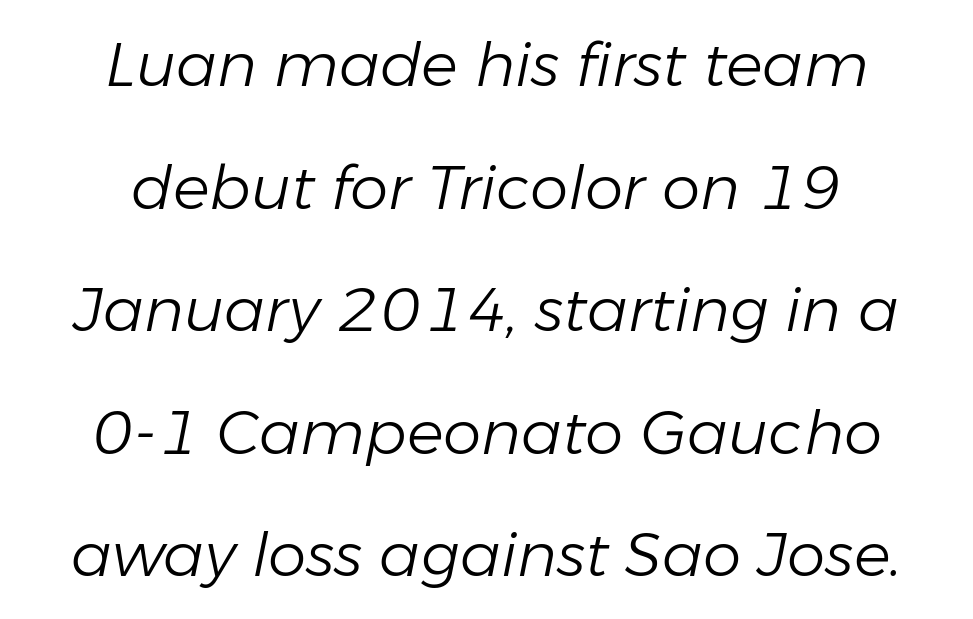
Observe the ordinary spacing: letters are neighbours, not strangers. A typesetter would call this proportional, since set widths differ per character. The rag falls on both sides of this text block equally. Think standard paragraph weight, or any step lighter than that. A typesetter would mark this as italic.
